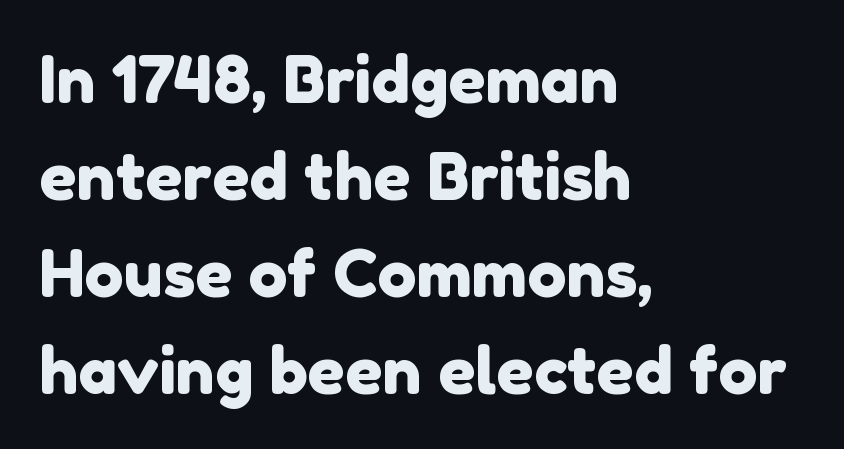
{"serif": "no", "width": "normal", "stroke_contrast": "low", "x_height": "medium", "monospaced": "no", "underline": "no", "align": "left", "line_spacing": "normal", "line_spacing_ratio": 1.49, "letter_spacing": "normal", "letter_spacing_em": 0.0, "glyph_px": 65}
